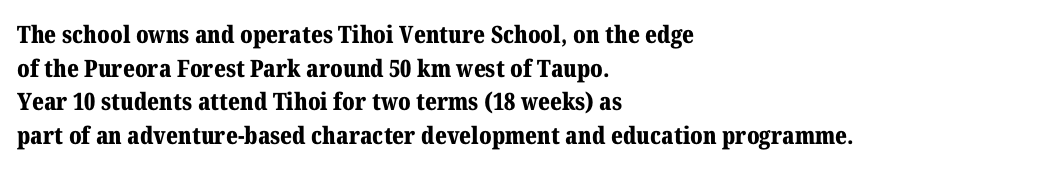
The image shows 24 px bold type, upright; set left-aligned, normal line spacing (1.4x), normal letter spacing, not underlined.
